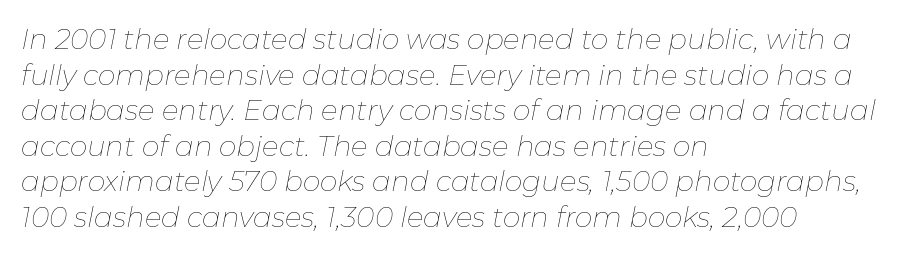
A typesetter would call this proportional, since set widths differ per character. Default kerning and tracking; the words read as compact shapes. Looking at the ascenders, they clearly lean. Vertical spacing — default.
